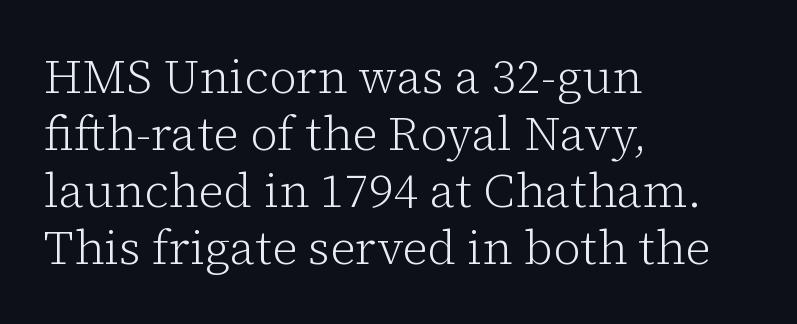
The letters advance in unequal steps, a hallmark of proportional type. The horizontal fit of the characters is conventional and even. The rendering anchors every line to the left-hand side. Unlike a clean sans, this face finishes its strokes with serifs. Letters rest on an invisible, unmarked baseline.
